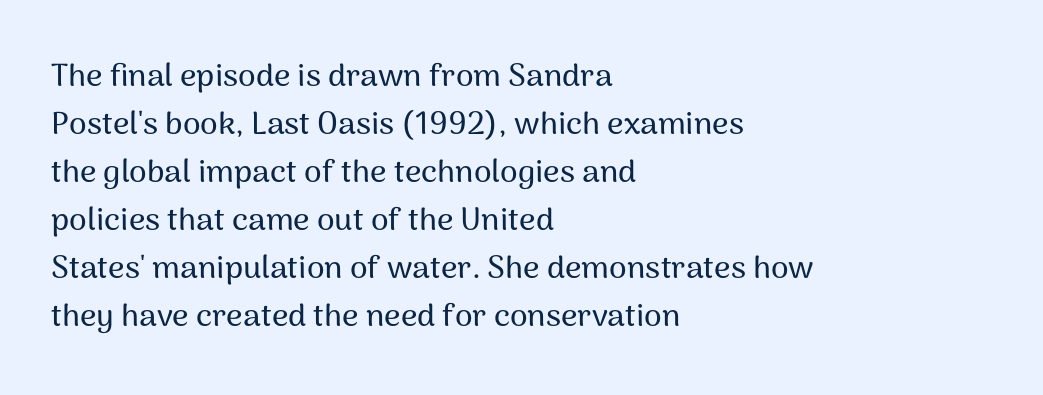
Horizontally, the lines are justified to the leading edge only. The string is rendered with underlining switched off. If you measured baseline to baseline, you'd find a middling distance. Notice how the stems are strictly vertical — no italics here.
